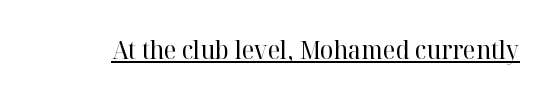
Q: Is the text bold? A: No.
Q: Is the text italic (slanted)? A: No, it is upright.
Q: Is the text underlined? A: Yes.
Q: Is the spacing between letters normal or unusually wide? A: Normal.
